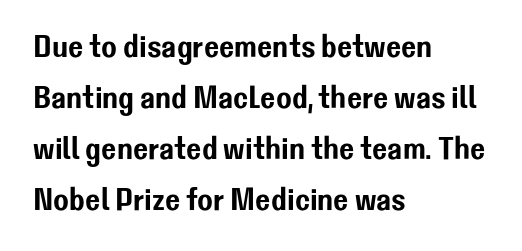
Vertical strokes here are truly vertical. Is this a fixed-width face? No — the glyphs have proportional, varying widths. The string is rendered with underlining switched off. Nothing unusual about the tracking: characters are spaced as the font intends. The setting favours the left margin, as ordinary paragraphs usually do.
